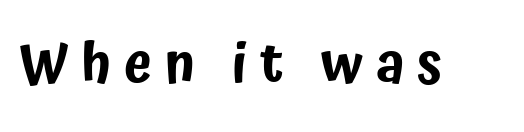
The axis of the letterforms is exactly vertical. Looks like regular typesetting: each glyph gets only the width it needs. There is plenty of visible air inserted between adjacent glyphs. Serif or sans? Sans — the stroke terminals are bare.
